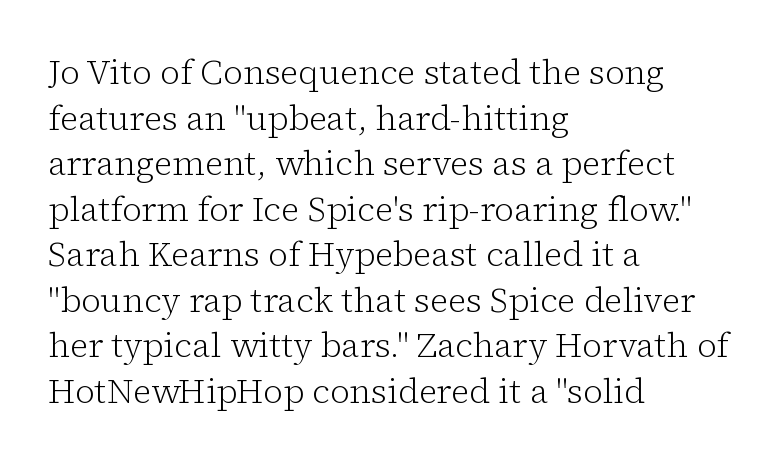
{"serif": "yes", "italic": "no", "bold": "no", "weight": "light", "width": "normal", "stroke_contrast": "low", "x_height": "medium", "monospaced": "no", "underline": "no", "align": "left", "line_spacing": "normal", "line_spacing_ratio": 1.34, "letter_spacing": "normal", "letter_spacing_em": 0.0, "glyph_px": 34}
